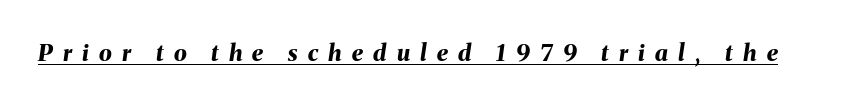
Characters are canted at an angle relative to the baseline's perpendicular. The rendering inserts visible extra space after every character. The sample has been set heavy, in full bold. Caption: lettering with a line underneath.
